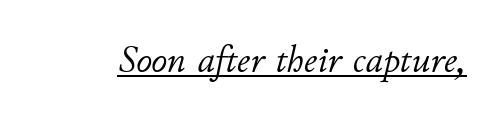
The image shows 39 px light type, italic (leaning right); set normal letter spacing, underlined; low stroke contrast and a small x-height.
